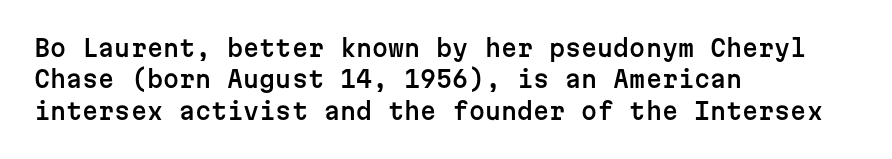
Q: Is the text italic (slanted)? A: No, it is upright.
Q: Is the text underlined? A: No.
Q: How is the paragraph aligned? A: Left-aligned.
Q: Is the spacing between letters normal or unusually wide? A: Normal.
Q: Is the spacing between lines tight, normal or loose? A: Normal.
